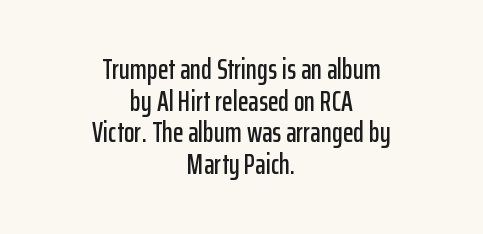
Reading down the block, each line starts at a different indent, mirrored at its end. Posture: straight, roman, zero tilt. Is this a sans? Yes — the strokes have no serifs. Plain, unruled lines of type.
